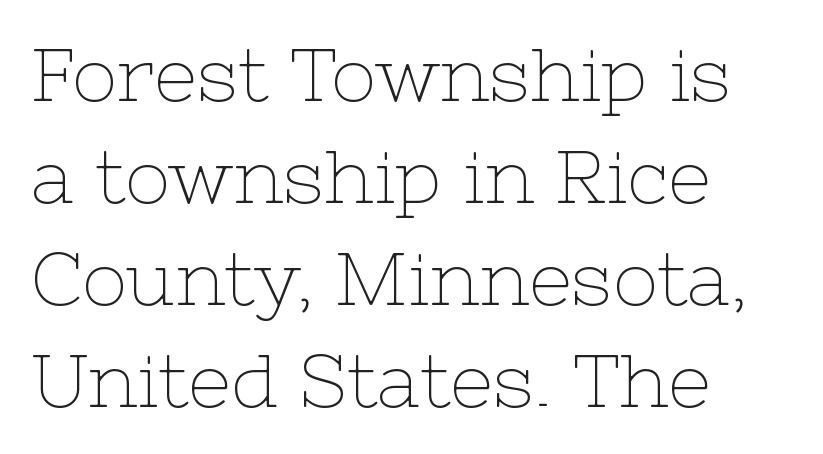
The image shows 75 px thin serif type, upright; set left-aligned, normal line spacing (1.36x), normal letter spacing, not underlined; low stroke contrast and a medium x-height.
